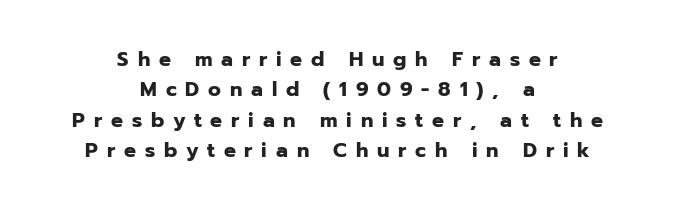
A typesetter would call this heavily tracked-out type. Quick note: interline space is typical. The rag falls on both sides of this text block equally. The axis of the letterforms is exactly vertical. The rendering uses a bold face; every stroke is thick and dark.
